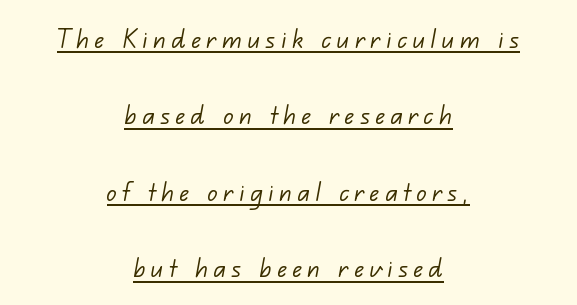
The image shows 32 px light sans-serif type; set centered, loose line spacing (2.39x), underlined; low stroke contrast and a small x-height.
